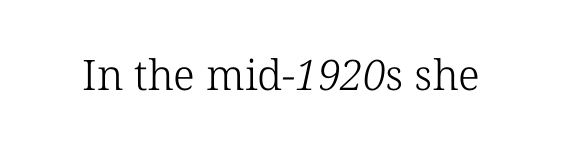
Inter-character spacing is left at the font's built-in metrics. Bare-footed words on every line. Do the characters align in a grid? No, the font is proportional. No chunkiness to these letters — they're not bold.
